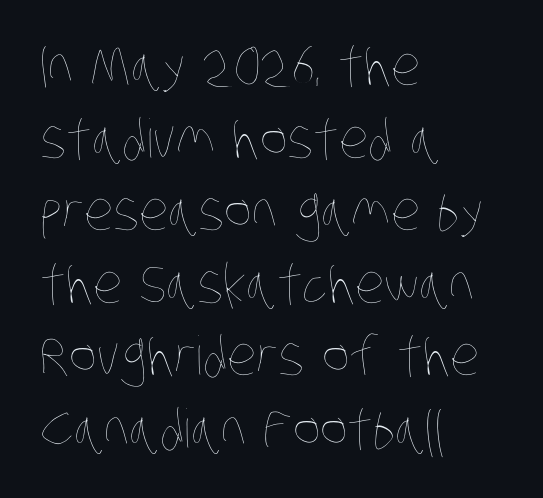
Weight class: somewhere from thin through regular. The horizontal fit of the characters is conventional and even. All the whitespace from short lines collects on the right. The strip under each line holds only bare page. These lines are rendered in a variable-pitch font.
